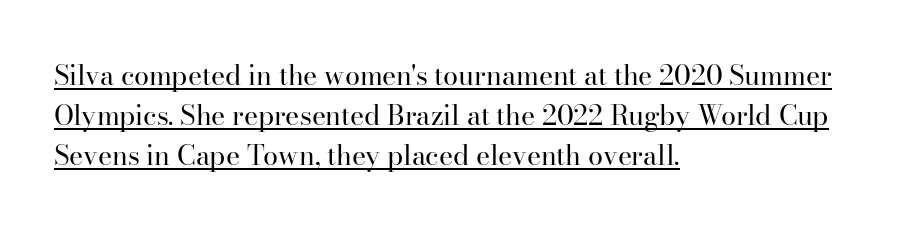
{"italic": "no", "bold": "no", "underline": "yes", "align": "left", "line_spacing": "normal", "line_spacing_ratio": 1.49, "letter_spacing": "normal", "letter_spacing_em": 0.0, "glyph_px": 27}
